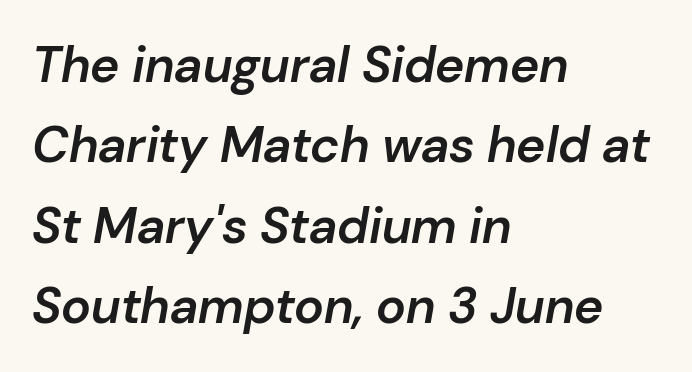
Q: Is the text bold? A: Semi-bold.
Q: Is the text italic (slanted)? A: Yes, it leans right by about 10 degrees.
Q: Is the text underlined? A: No.
Q: How is the paragraph aligned? A: Left-aligned.
Q: Is the spacing between letters normal or unusually wide? A: Normal.
Q: Is the spacing between lines tight, normal or loose? A: Normal.
Q: Width (condensed, normal, or wide)? A: Normal.
Q: Stroke contrast? A: Low.
Q: x-height? A: Medium.
Q: Monospaced? A: No.
